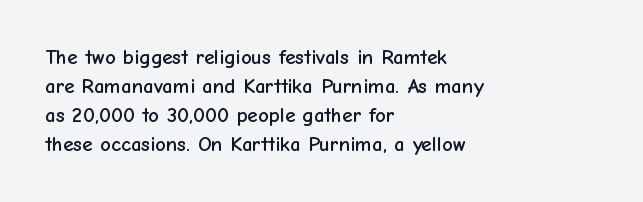
Does the leading feel generous? No, just average. Nobody touched the tracking dial on this one. This is the regular roman posture of the typeface. Visually the block forms a straight wall on the left and a jagged coastline on the right.
